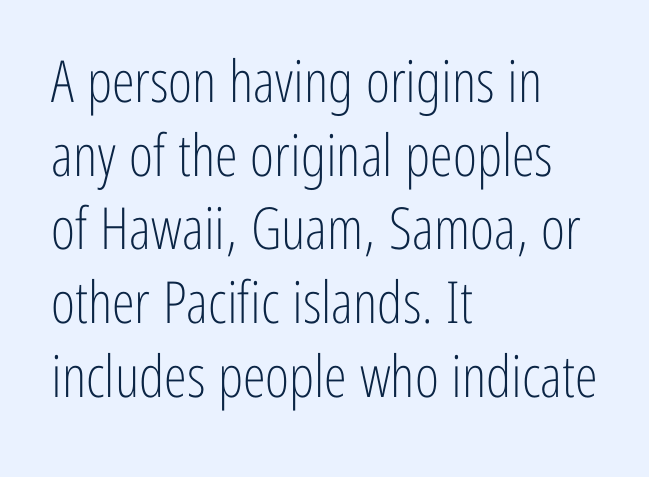
Q: Is the text bold? A: No.
Q: Is the text italic (slanted)? A: No, it is upright.
Q: Is the typeface a serif or a sans-serif typeface? A: Sans-serif.
Q: Is the text underlined? A: No.
Q: How is the paragraph aligned? A: Left-aligned.
Q: Is the spacing between letters normal or unusually wide? A: Normal.
Q: Is the spacing between lines tight, normal or loose? A: Normal.
Q: Width (condensed, normal, or wide)? A: Condensed.
Q: Stroke contrast? A: Low.
Q: x-height? A: Medium.
Q: Monospaced? A: No.
